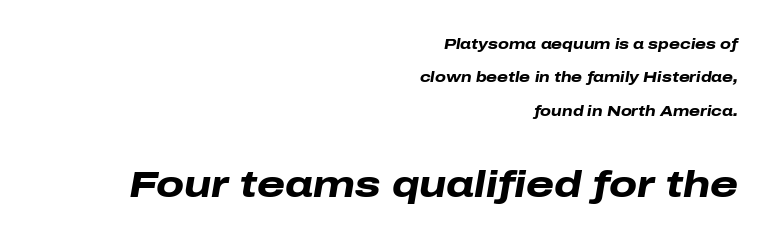
The image shows 36 px heavy, wide type, italic (leaning right); set right-aligned, loose line spacing (2.38x), normal letter spacing, not underlined; the second (bottom) block is 2.57x larger; low stroke contrast and a medium x-height.
